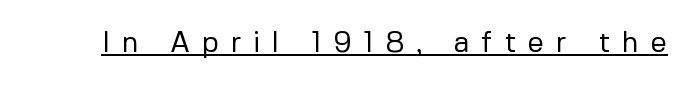
The image shows 29 px regular-weight sans-serif type, upright; set unusually wide letter spacing (+0.4 em), underlined; low stroke contrast and a medium x-height.
